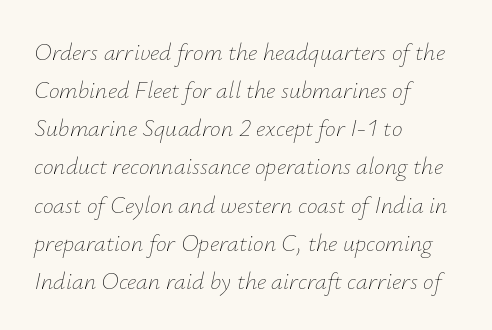
{"italic": "yes", "lean": "right", "slant_degrees": 12, "bold": "no", "underline": "no", "align": "left", "line_spacing": "normal", "line_spacing_ratio": 1.59, "letter_spacing": "normal", "letter_spacing_em": 0.0, "glyph_px": 24}
